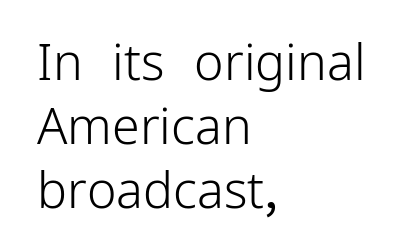
The image shows 50 px light sans-serif type, upright; set left-aligned, normal line spacing (1.28x), normal letter spacing, not underlined; low stroke contrast and a medium x-height.
